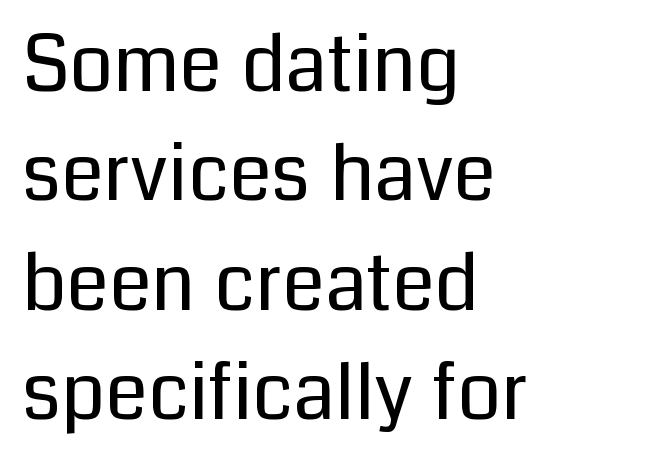
The setting favours the left margin, as ordinary paragraphs usually do. The rows are spaced the way most documents space them. Type without underlining. This sample uses an upright cut, with every glyph sitting square on the baseline. A quiet, ordinary-to-light weight characterises the typeface.
